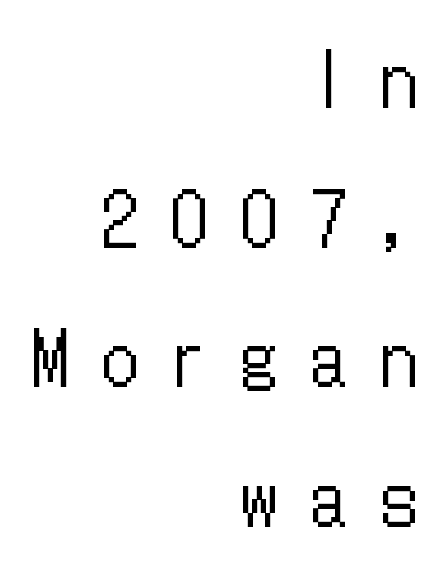
{"italic": "no", "bold": "no", "weight": "regular", "width": "condensed", "stroke_contrast": "low", "x_height": "medium", "underline": "no", "align": "right", "line_spacing": "loose", "line_spacing_ratio": 1.94, "letter_spacing": "wide", "letter_spacing_em": 0.47, "glyph_px": 72}
